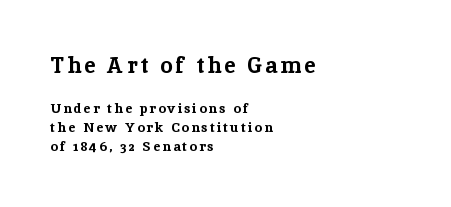
The image shows 22 px bold type, upright; set left-aligned, normal line spacing (1.37x), not underlined; the first (top) block is 1.57x larger.
